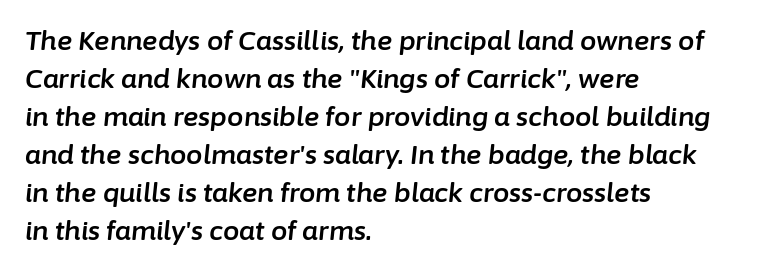
Q: Is the text italic (slanted)? A: Yes, it leans right by about 6 degrees.
Q: Is the text underlined? A: No.
Q: How is the paragraph aligned? A: Left-aligned.
Q: Is the spacing between letters normal or unusually wide? A: Normal.
Q: Is the spacing between lines tight, normal or loose? A: Normal.
